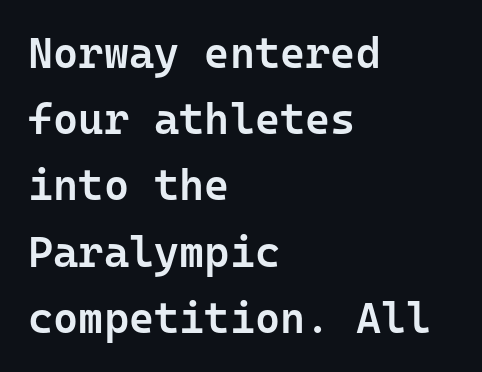
Q: Is the text bold? A: Semi-bold.
Q: Is the text italic (slanted)? A: No, it is upright.
Q: Is the typeface a serif or a sans-serif typeface? A: Sans-serif.
Q: Is the text underlined? A: No.
Q: How is the paragraph aligned? A: Left-aligned.
Q: Is the spacing between letters normal or unusually wide? A: Normal.
Q: Is the spacing between lines tight, normal or loose? A: Normal.
Q: Width (condensed, normal, or wide)? A: Normal.
Q: Stroke contrast? A: Low.
Q: x-height? A: Medium.
Q: Monospaced? A: Yes.
